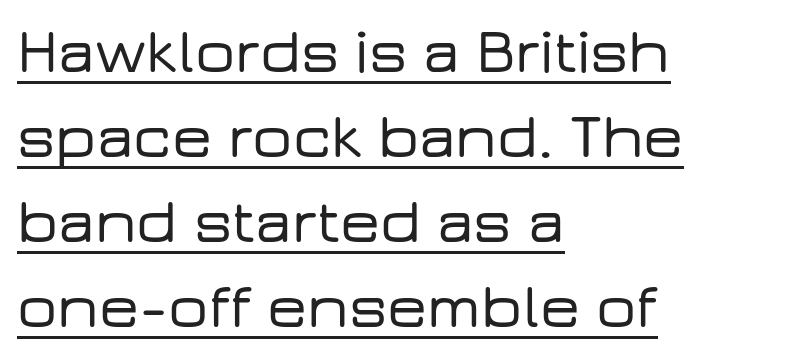
Q: Is the text italic (slanted)? A: No, it is upright.
Q: Is the typeface a serif or a sans-serif typeface? A: Sans-serif.
Q: Is the text underlined? A: Yes.
Q: How is the paragraph aligned? A: Left-aligned.
Q: Is the spacing between letters normal or unusually wide? A: Normal.
Q: Is the spacing between lines tight, normal or loose? A: Normal.
Q: Width (condensed, normal, or wide)? A: Wide.
Q: Stroke contrast? A: Low.
Q: x-height? A: Medium.
Q: Monospaced? A: No.
